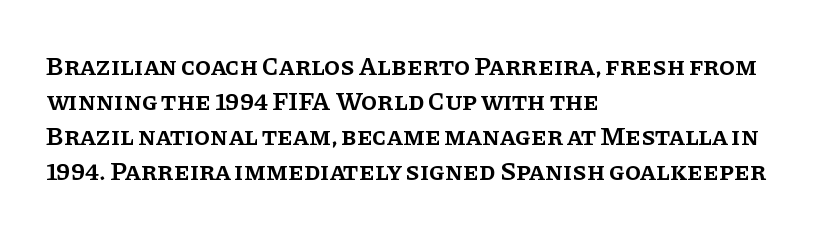
Q: Is the text bold? A: Semi-bold.
Q: Is the text italic (slanted)? A: No, it is upright.
Q: Is the text underlined? A: No.
Q: How is the paragraph aligned? A: Left-aligned.
Q: Is the spacing between letters normal or unusually wide? A: Normal.
Q: Is the spacing between lines tight, normal or loose? A: Normal.
